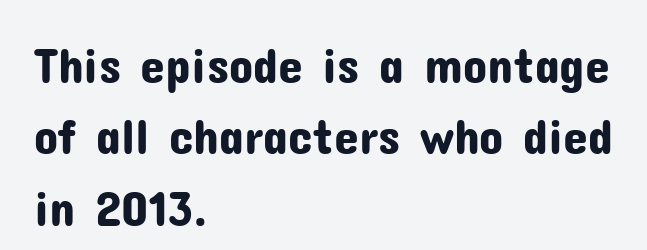
Q: Is the text italic (slanted)? A: No, it is upright.
Q: Is the typeface a serif or a sans-serif typeface? A: Sans-serif.
Q: Is the text underlined? A: No.
Q: How is the paragraph aligned? A: Left-aligned.
Q: Is the spacing between letters normal or unusually wide? A: Normal.
Q: Is the spacing between lines tight, normal or loose? A: Normal.
Q: Width (condensed, normal, or wide)? A: Normal.
Q: Stroke contrast? A: Low.
Q: x-height? A: Medium.
Q: Monospaced? A: No.
